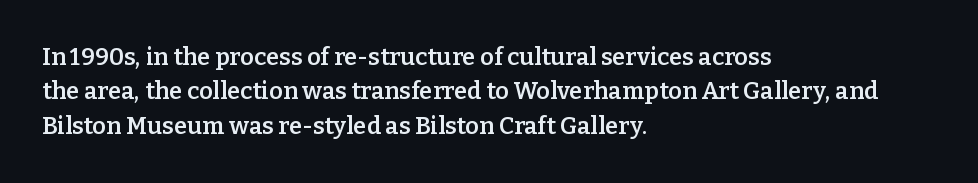
The image shows 24 px text type, upright; set left-aligned, normal line spacing (1.43x), normal letter spacing, not underlined.
